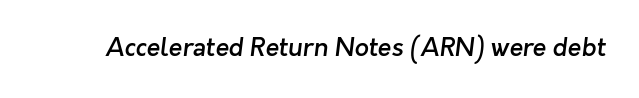
The image shows 25 px text type; set normal letter spacing, not underlined.
